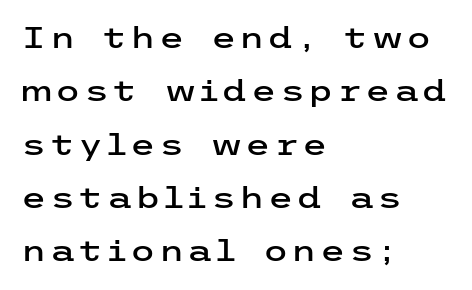
The type sits square on the baseline with zero lean. Glance below the letters and you will spot only blank space. These lines are set flush left with a ragged right edge. The face used here is a sans, in the tradition of grotesques and geometrics.
